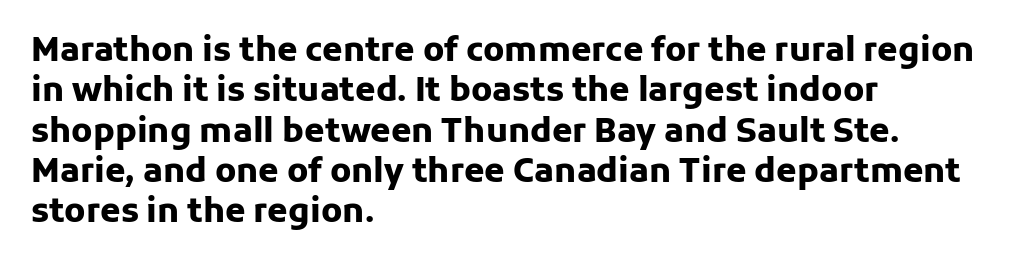
The image shows 33 px heavy sans-serif type, upright; set left-aligned, line spacing 1.22x, normal letter spacing, not underlined; low stroke contrast and a medium x-height.
